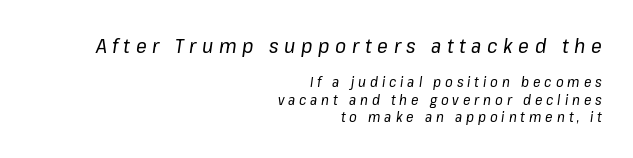
Loose tracking; the words dissolve into strings of separated letters. Style check: oblique. The letters look calm and open, with moderate or lighter stems. Notice how the passage keeps a crisp vertical edge on the right only.
